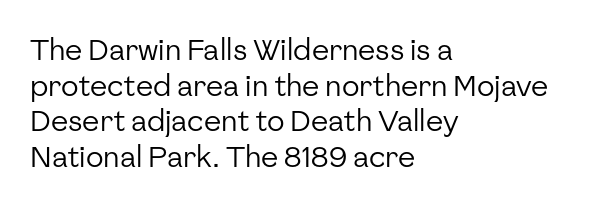
Think of a printed novel: that variable character pitch is what you see here. Compared with typical body copy, the letter spacing here is the same. Every row of glyphs begins at an identical x-position on the left. Check where the strokes stop: nothing finishes them off — pure sans. Vertical strokes here are truly vertical. Stems and bowls with no extra thickness — not bold.
